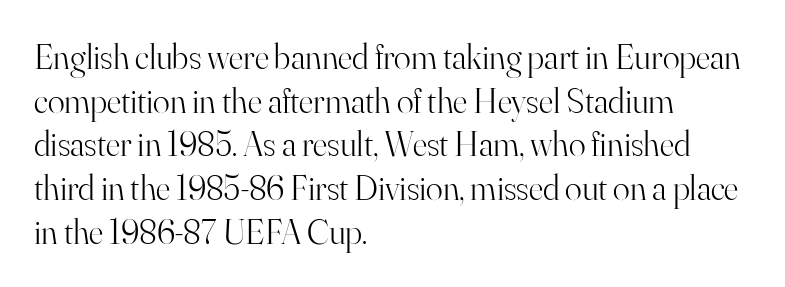
{"serif": "yes", "italic": "no", "bold": "no", "weight": "light", "width": "normal", "stroke_contrast": "high", "x_height": "small", "monospaced": "no", "underline": "no", "align": "left", "line_spacing": "normal", "line_spacing_ratio": 1.25, "letter_spacing": "normal", "letter_spacing_em": 0.0, "glyph_px": 35}
